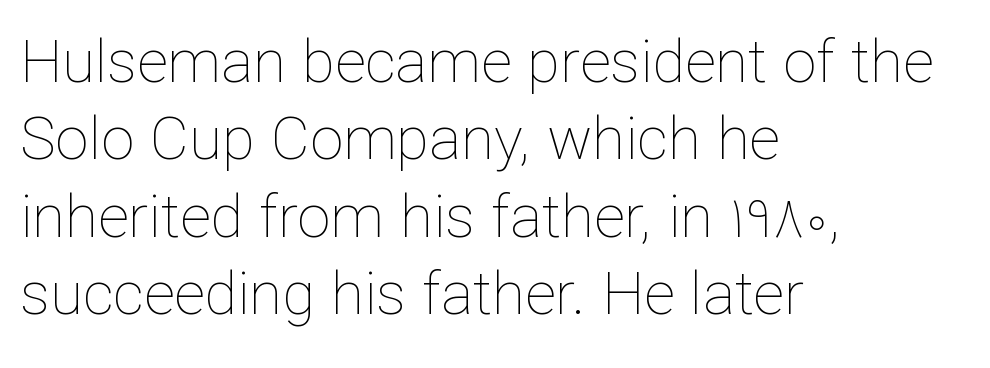
The letters sit at their default tracking, neither squeezed nor spread. Alignment: flush left. Check the space under the baseline: it is left empty. The letters advance in unequal steps, a hallmark of proportional type.
